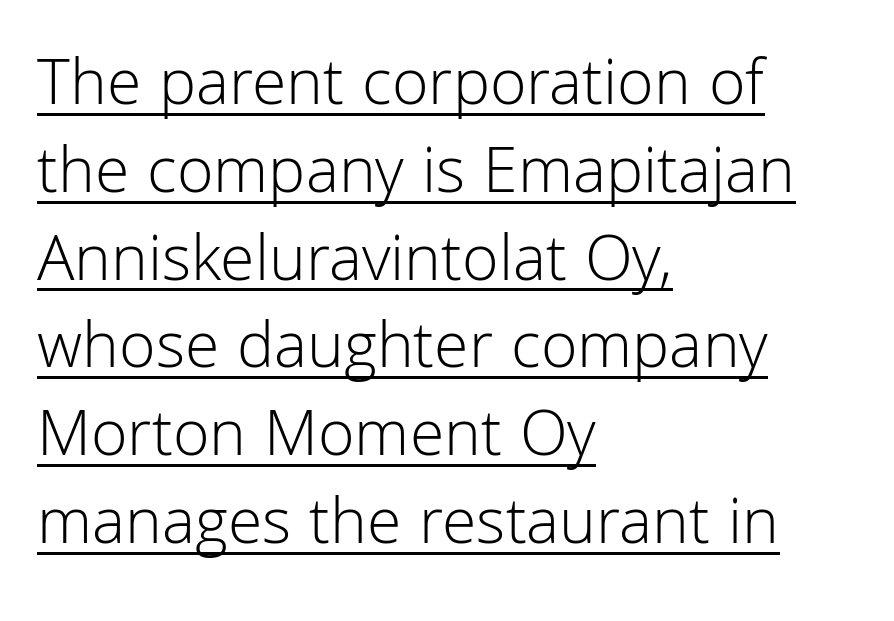
No extra ink here — the face is not bold. This sample keeps an unexceptional amount of space between lines. The sample's only ornament is a line tracing under the words. Grotesque or geometric, the face here clearly has no serifs. The compositor pushed each line to the left boundary.
